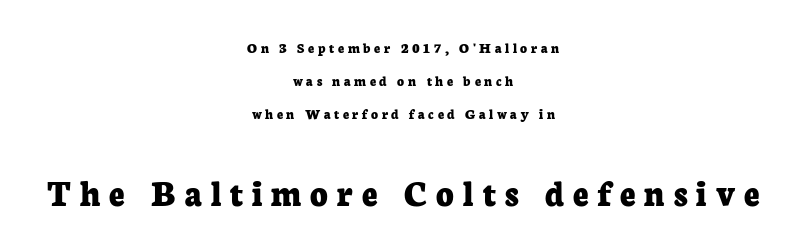
Q: Is the text bold? A: Yes.
Q: Is the text italic (slanted)? A: No, it is upright.
Q: Is the typeface a serif or a sans-serif typeface? A: Serif.
Q: Is the text underlined? A: No.
Q: How is the paragraph aligned? A: Centered.
Q: Is the spacing between letters normal or unusually wide? A: Unusually wide.
Q: Is the spacing between lines tight, normal or loose? A: Loose.
Q: Which block of text is set in a larger size, the first (top) or the second (bottom)? A: The second (bottom) one.
Q: Width (condensed, normal, or wide)? A: Normal.
Q: Stroke contrast? A: Low.
Q: x-height? A: Medium.
Q: Monospaced? A: No.
